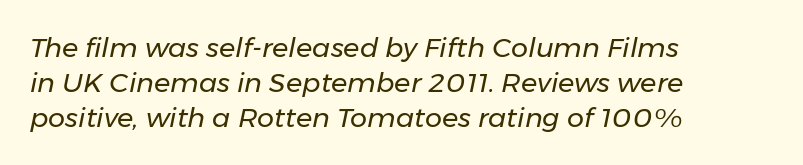
Q: Is the text bold? A: No.
Q: Is the text italic (slanted)? A: Yes, it leans right by about 11 degrees.
Q: Is the text underlined? A: No.
Q: How is the paragraph aligned? A: Left-aligned.
Q: Is the spacing between letters normal or unusually wide? A: Normal.
Q: Is the spacing between lines tight, normal or loose? A: Normal.
